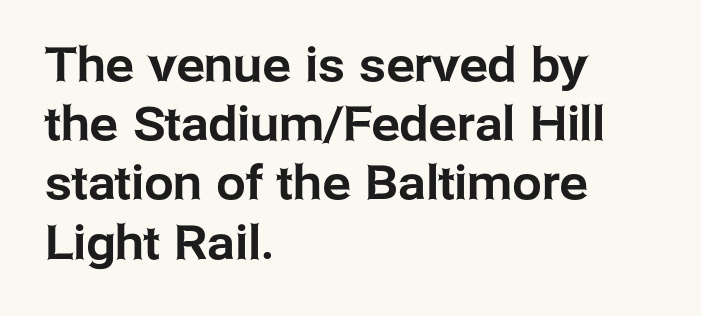
A roman cut, with each character standing at attention. A clean baseline with only descenders dipping below it. Note: no serifs on the glyphs. Which margin do the lines hug? The left one — the right edge is uneven. These lines keep a tight, regular rhythm from letter to letter. The rendering uses natural spacing where letterforms have individual widths.
